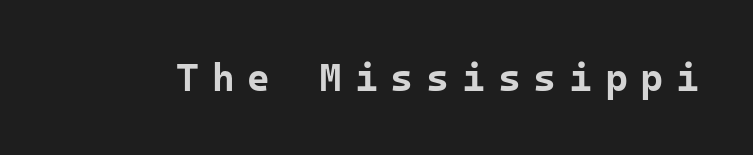
Q: Is the text bold? A: Yes.
Q: Is the text italic (slanted)? A: No, it is upright.
Q: Is the typeface a serif or a sans-serif typeface? A: Sans-serif.
Q: Is the text underlined? A: No.
Q: Is the spacing between letters normal or unusually wide? A: Unusually wide.
Q: Width (condensed, normal, or wide)? A: Normal.
Q: Stroke contrast? A: Low.
Q: x-height? A: Medium.
